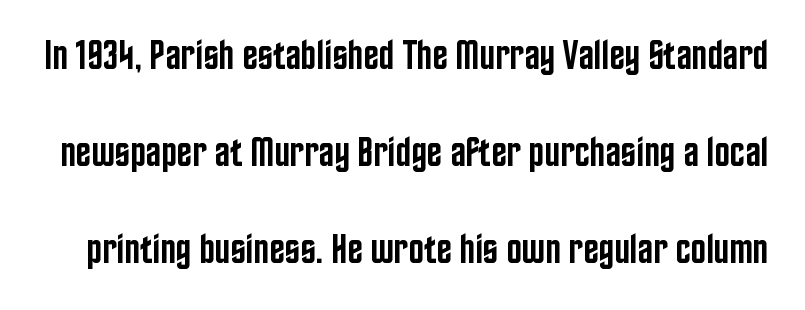
Q: Is the text bold? A: Semi-bold.
Q: Is the text italic (slanted)? A: No, it is upright.
Q: Is the typeface a serif or a sans-serif typeface? A: Sans-serif.
Q: Is the text underlined? A: No.
Q: Is the spacing between letters normal or unusually wide? A: Normal.
Q: Is the spacing between lines tight, normal or loose? A: Loose.
Q: Width (condensed, normal, or wide)? A: Condensed.
Q: Stroke contrast? A: Low.
Q: x-height? A: Large.
Q: Monospaced? A: No.
